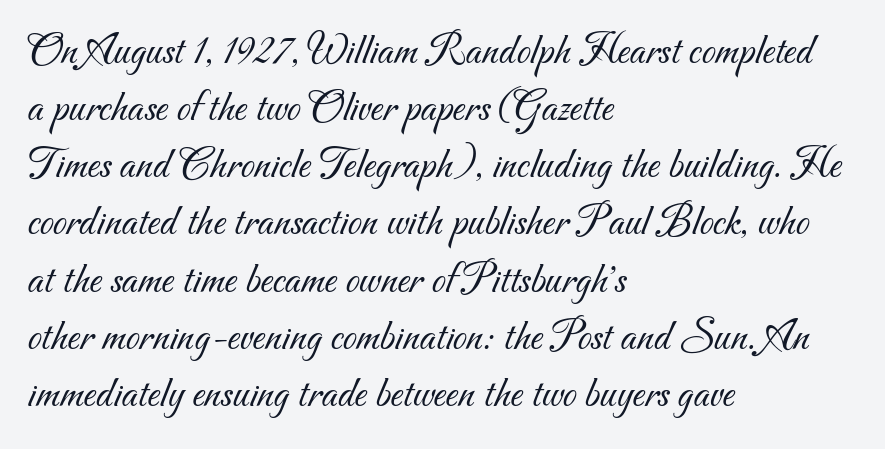
{"serif": "no", "bold": "no", "weight": "light", "width": "normal", "stroke_contrast": "medium", "x_height": "small", "monospaced": "no", "underline": "no", "align": "left", "line_spacing": "normal", "line_spacing_ratio": 1.27, "letter_spacing": "normal", "letter_spacing_em": 0.0, "glyph_px": 45}
